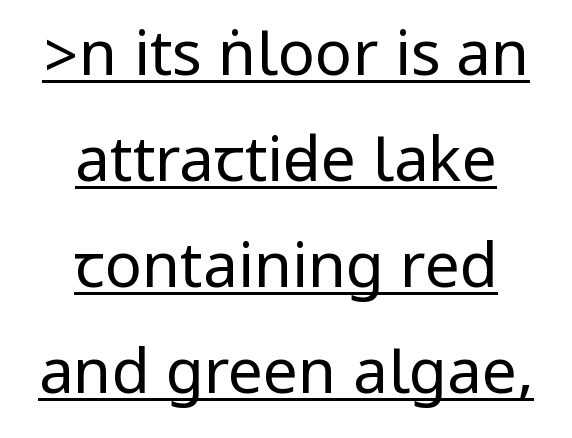
{"serif": "no", "italic": "no", "bold": "no", "weight": "regular", "width": "condensed", "stroke_contrast": "low", "underline": "yes", "align": "center", "line_spacing_ratio": 1.71, "letter_spacing": "normal", "letter_spacing_em": 0.0, "glyph_px": 62}
